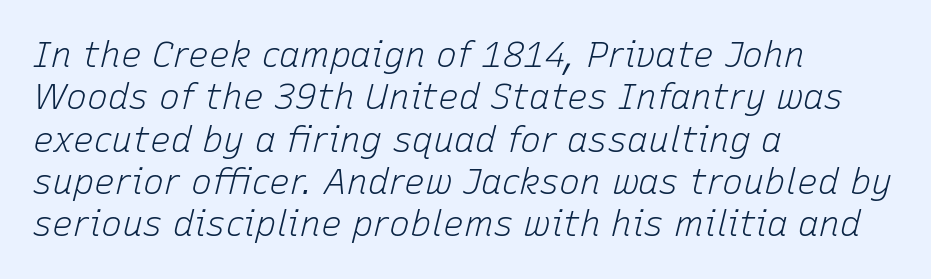
{"italic": "yes", "lean": "right", "slant_degrees": 15, "bold": "no", "weight": "light", "width": "normal", "stroke_contrast": "low", "x_height": "medium", "monospaced": "no", "underline": "no", "align": "left", "line_spacing_ratio": 1.21, "letter_spacing": "normal", "letter_spacing_em": 0.0, "glyph_px": 35}
